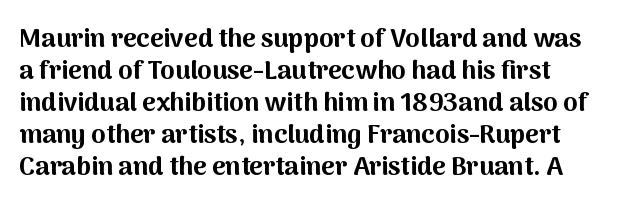
Posture: straight, roman, zero tilt. A dark, heavy texture on the line: the type is bold. Clear beneath every line of the passage. What stands out about the letter spacing? Nothing — it is the standard amount.
